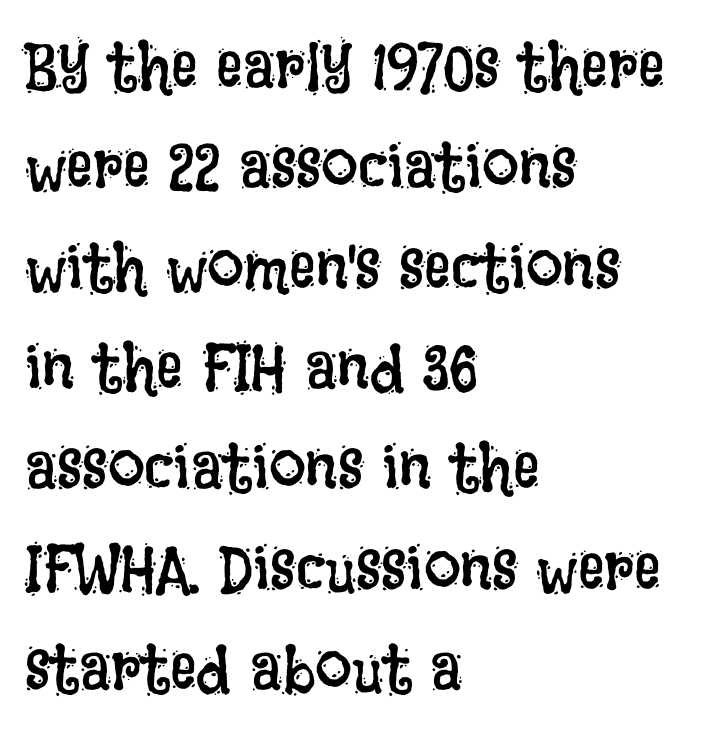
The image shows 66 px regular-weight, condensed type, upright; set left-aligned, normal line spacing (1.52x), normal letter spacing, not underlined; low stroke contrast and a large x-height.
